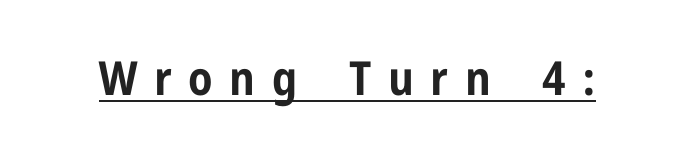
The image shows 47 px bold, condensed sans-serif type, upright; set unusually wide letter spacing (+0.35 em), underlined; low stroke contrast and a medium x-height.
